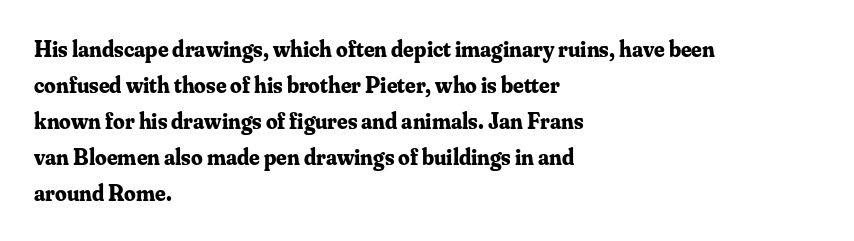
The image shows 23 px bold type, upright; set left-aligned, normal line spacing (1.56x), normal letter spacing, not underlined.
